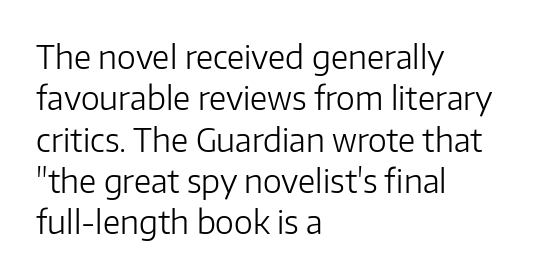
{"serif": "no", "italic": "no", "bold": "no", "weight": "light", "width": "normal", "stroke_contrast": "low", "x_height": "medium", "monospaced": "no", "underline": "no", "align": "left", "line_spacing": "normal", "line_spacing_ratio": 1.29, "letter_spacing": "normal", "letter_spacing_em": 0.0, "glyph_px": 32}
